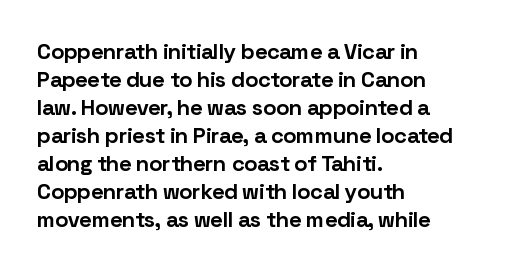
The image shows 22 px bold type, upright; set left-aligned, normal line spacing (1.27x), normal letter spacing, not underlined.
